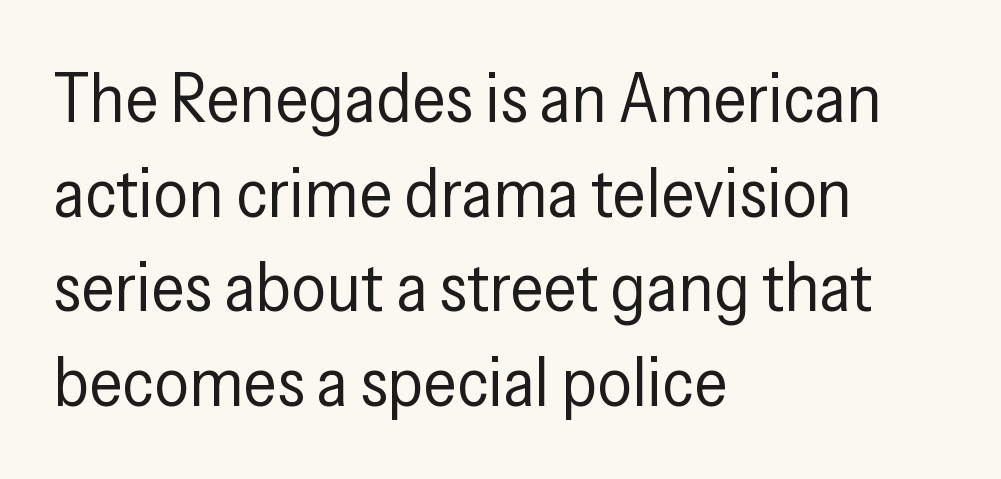
Q: Is the text bold? A: No.
Q: Is the text italic (slanted)? A: No, it is upright.
Q: Is the typeface a serif or a sans-serif typeface? A: Sans-serif.
Q: Is the text underlined? A: No.
Q: How is the paragraph aligned? A: Left-aligned.
Q: Is the spacing between letters normal or unusually wide? A: Normal.
Q: Is the spacing between lines tight, normal or loose? A: Normal.
Q: Width (condensed, normal, or wide)? A: Condensed.
Q: Stroke contrast? A: Low.
Q: x-height? A: Medium.
Q: Monospaced? A: No.
